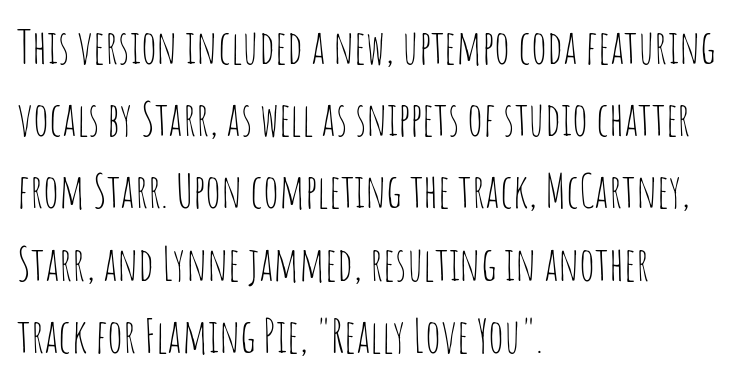
{"serif": "no", "italic": "no", "bold": "no", "weight": "thin", "width": "condensed", "stroke_contrast": "low", "x_height": "large", "monospaced": "no", "underline": "no", "align": "left", "line_spacing": "normal", "line_spacing_ratio": 1.57, "letter_spacing": "normal", "letter_spacing_em": 0.0, "glyph_px": 46}
